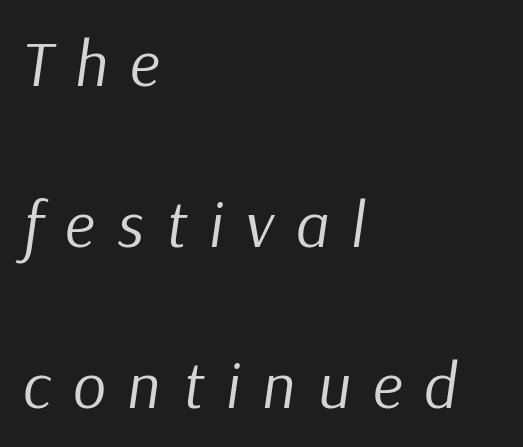
Summary of weight: not heavy and not bold. In terms of letterspacing, this is a distinctly airy, spread setting. Typeset ragged right — the left edge is the straight one. Here the designer chose a conventional face with non-uniform glyph widths. When letters slant like this, we call the style italic.
